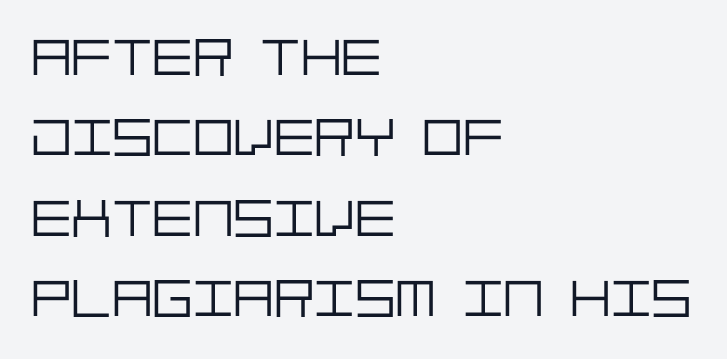
Typeset ragged right — the left edge is the straight one. Does the leading feel generous? No, just average. Type style note: lacks serifs. It's the straight-up-and-down kind of type. These lines keep a tight, regular rhythm from letter to letter.
